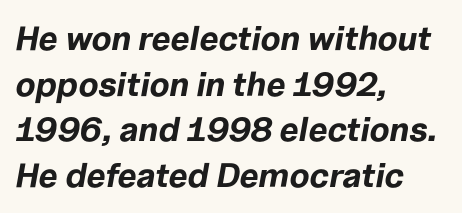
The image shows 34 px bold type, italic (leaning right); set left-aligned, normal line spacing (1.34x), normal letter spacing, not underlined; low stroke contrast and a medium x-height.
